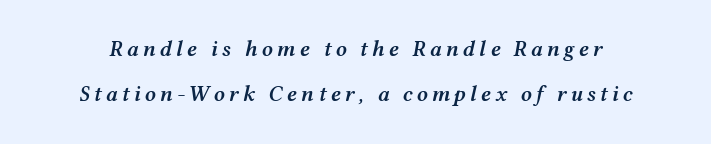
{"italic": "yes", "lean": "right", "slant_degrees": 12, "bold": "semi", "underline": "no", "line_spacing": "loose", "line_spacing_ratio": 2.06, "glyph_px": 22}
